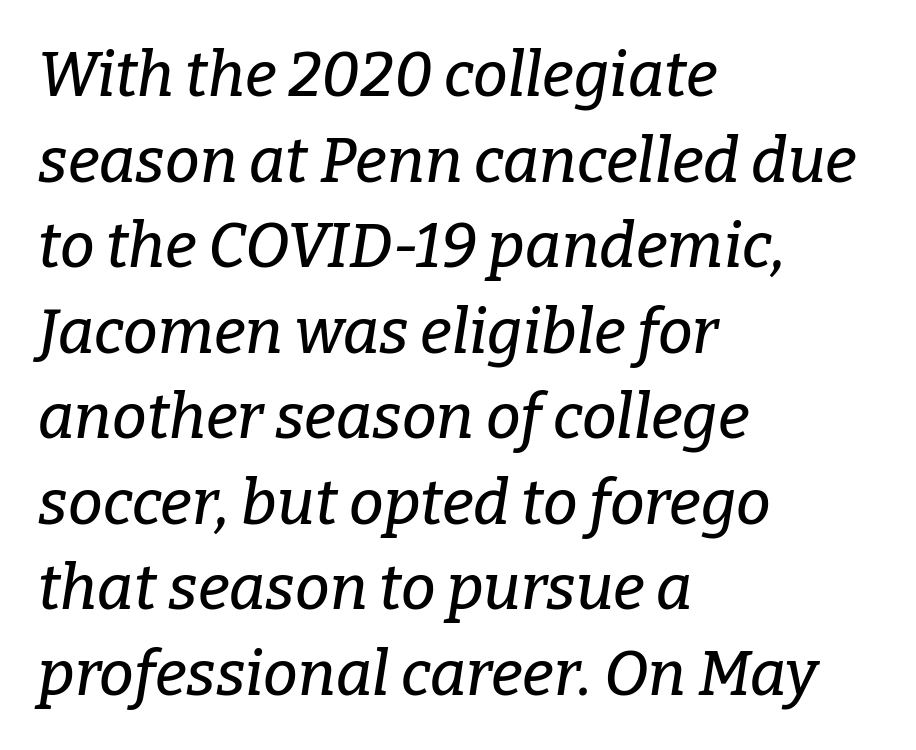
The text was rendered using a seriffed face with decorative stroke endings. A classic flush-left, rag-right setting is used for this passage. The glyphs are unaccompanied by any horizontal stroke below them. Quick note: interline space is typical.
